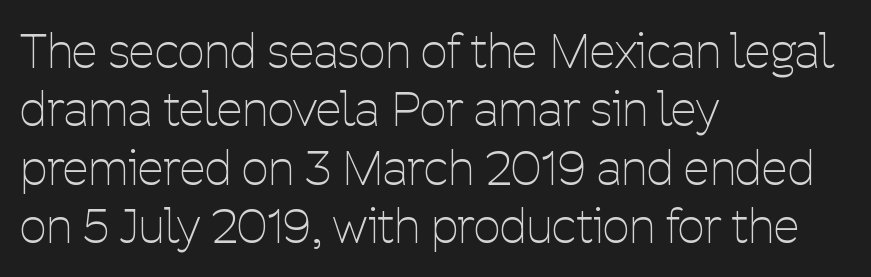
Q: Is the text bold? A: No.
Q: Is the text italic (slanted)? A: No, it is upright.
Q: Is the typeface a serif or a sans-serif typeface? A: Sans-serif.
Q: Is the text underlined? A: No.
Q: How is the paragraph aligned? A: Left-aligned.
Q: Is the spacing between letters normal or unusually wide? A: Normal.
Q: Width (condensed, normal, or wide)? A: Condensed.
Q: Stroke contrast? A: Low.
Q: x-height? A: Medium.
Q: Monospaced? A: No.
